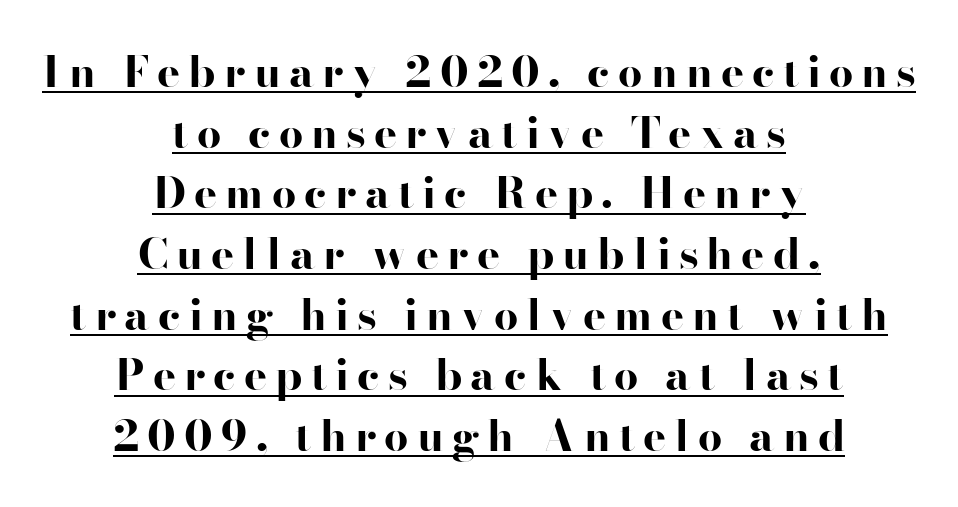
The image shows 43 px bold, wide sans-serif type, upright; set centered, normal line spacing (1.41x), underlined; high stroke contrast and a small x-height.
